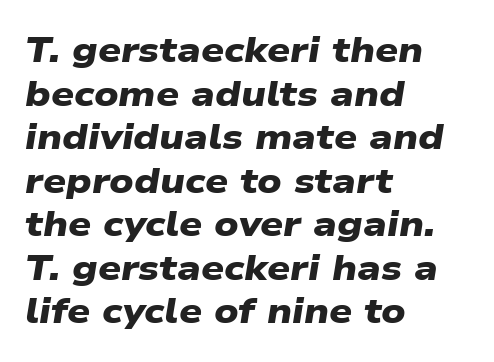
{"serif": "no", "bold": "yes", "weight": "heavy", "width": "wide", "stroke_contrast": "low", "x_height": "medium", "monospaced": "no", "underline": "no", "align": "left", "line_spacing_ratio": 1.21, "letter_spacing": "normal", "letter_spacing_em": 0.0, "glyph_px": 36}
